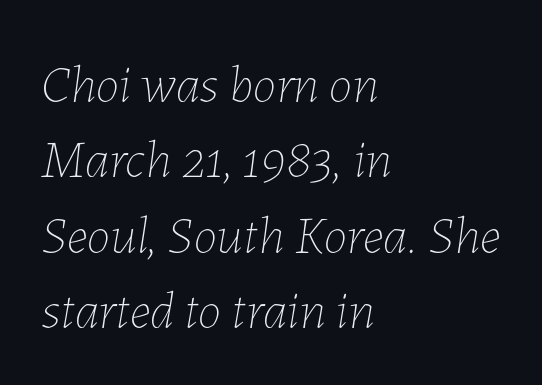
{"italic": "yes", "lean": "right", "slant_degrees": 7, "bold": "no", "weight": "thin", "width": "normal", "stroke_contrast": "low", "x_height": "medium", "monospaced": "no", "underline": "no", "align": "left", "line_spacing": "normal", "line_spacing_ratio": 1.42, "letter_spacing": "normal", "letter_spacing_em": 0.0, "glyph_px": 53}
